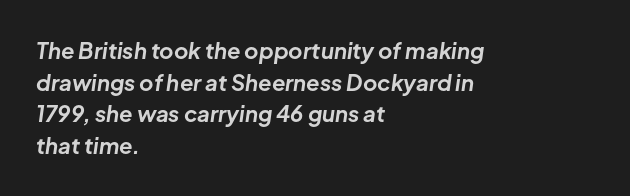
Q: Is the text bold? A: Yes.
Q: Is the text italic (slanted)? A: Yes, it leans right by about 8 degrees.
Q: Is the text underlined? A: No.
Q: How is the paragraph aligned? A: Left-aligned.
Q: Is the spacing between letters normal or unusually wide? A: Normal.
Q: Is the spacing between lines tight, normal or loose? A: Normal.
